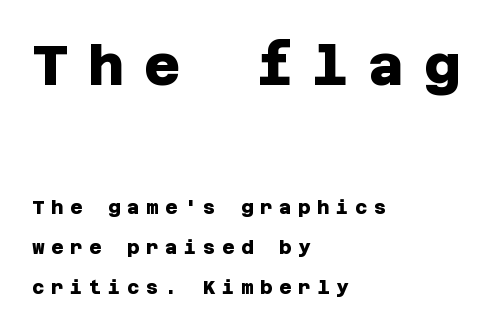
The image shows 56 px heavy sans-serif type; set left-aligned, loose line spacing (2.12x), unusually wide letter spacing (+0.35 em), not underlined; the first (top) block is 2.95x larger; low stroke contrast and a large x-height.
